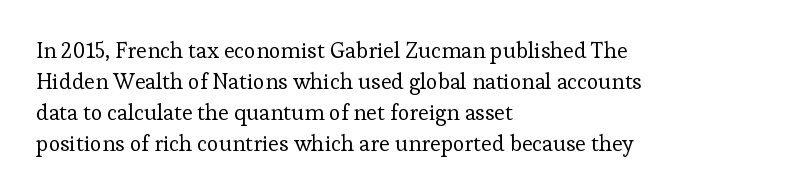
The image shows 22 px text type, upright; set left-aligned, normal line spacing (1.41x), normal letter spacing, not underlined.
